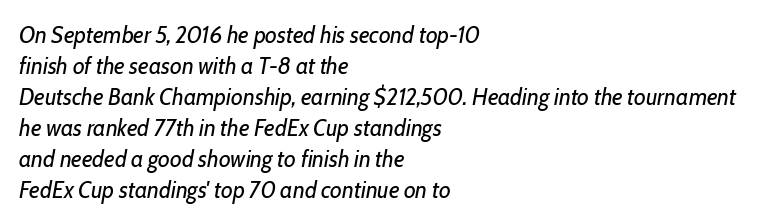
Where is the straight margin? On the left. This sample uses plain, unmodified letter spacing. Normally led — the rows are evenly, conventionally spaced. Ink coverage per letter is moderate at most.
